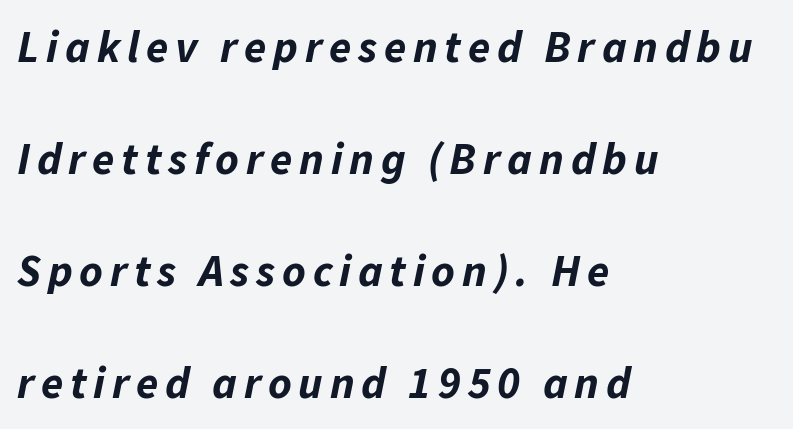
Style check: oblique. Spacing verdict: proportional, widths tailored to each character. Line starts are locked; line ends wander. Chunky letters — that's bold for sure. A typesetter would call this leading open, well beyond the default. A clean baseline with only descenders dipping below it.
